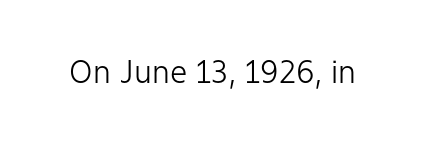
The passage shown is typeset with a sans-serif family. A roman cut, with each character standing at attention. The strip under each line holds only bare page. Caption: face not bold, strokes unweighted.
